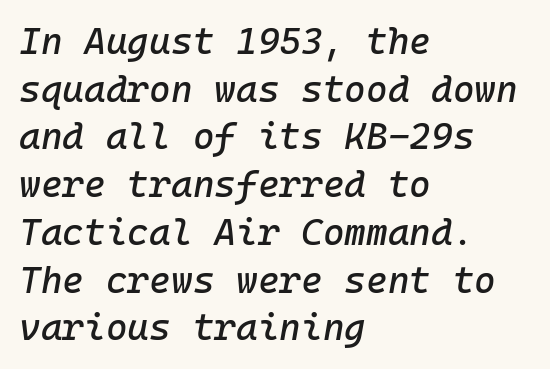
Quick note: italic. Caption: multi-line text, flush left, ragged right. Compared with typical body copy, the letter spacing here is the same. Letters rest on an invisible, unmarked baseline. These lines sit exactly where default settings would place them.
